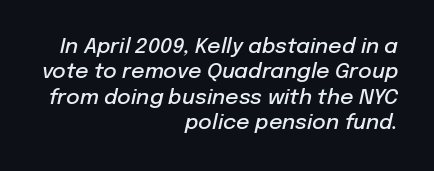
{"italic": "yes", "lean": "right", "slant_degrees": 12, "bold": "semi", "underline": "no", "align": "right", "line_spacing_ratio": 1.21, "letter_spacing": "normal", "letter_spacing_em": 0.0, "glyph_px": 21}
